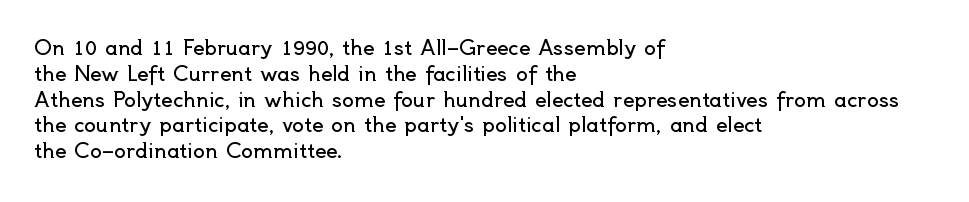
Interline gaps are of average width in this sample. Style check: upright. Tracking here is standard; glyphs follow each other at the usual distance. Stroke mass is kept to a normal reading level or below. Beneath every word, the page is bare. Leftover space on each line is placed entirely after the last word.
